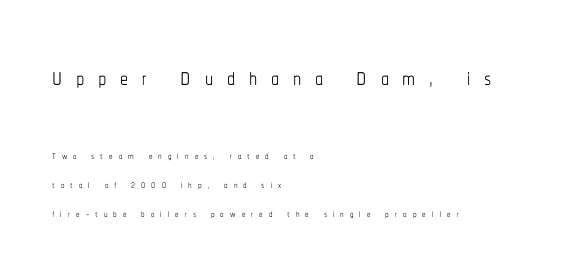
Q: Is the text bold? A: No.
Q: Is the text italic (slanted)? A: No, it is upright.
Q: Is the text underlined? A: No.
Q: How is the paragraph aligned? A: Left-aligned.
Q: Is the spacing between letters normal or unusually wide? A: Unusually wide.
Q: Is the spacing between lines tight, normal or loose? A: Loose.
Q: Which block of text is set in a larger size, the first (top) or the second (bottom)? A: The first (top) one.
Q: Width (condensed, normal, or wide)? A: Condensed.
Q: Stroke contrast? A: Low.
Q: x-height? A: Medium.
Q: Monospaced? A: No.
